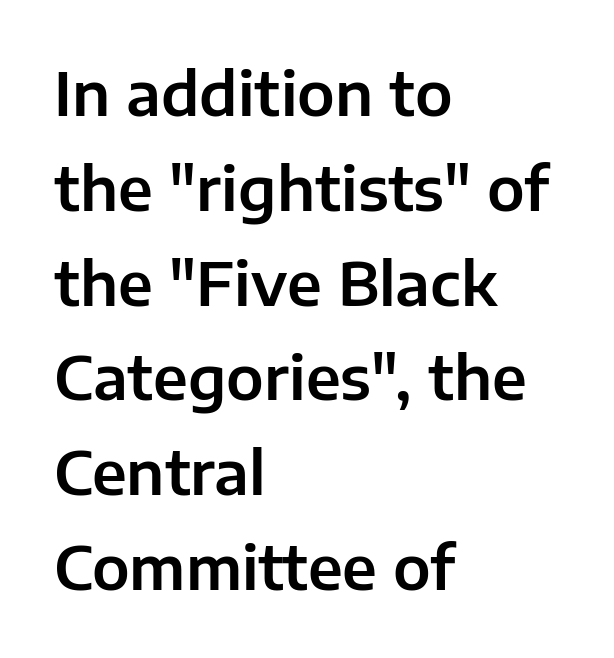
Q: Is the text italic (slanted)? A: No, it is upright.
Q: Is the typeface a serif or a sans-serif typeface? A: Sans-serif.
Q: Is the text underlined? A: No.
Q: How is the paragraph aligned? A: Left-aligned.
Q: Is the spacing between letters normal or unusually wide? A: Normal.
Q: Is the spacing between lines tight, normal or loose? A: Normal.
Q: Width (condensed, normal, or wide)? A: Normal.
Q: Stroke contrast? A: Low.
Q: x-height? A: Medium.
Q: Monospaced? A: No.
